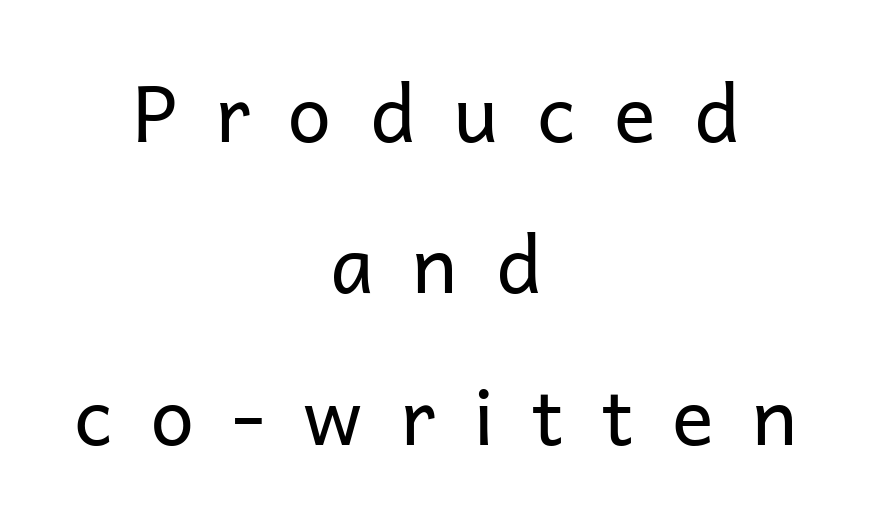
{"serif": "no", "italic": "no", "bold": "no", "weight": "regular", "width": "normal", "stroke_contrast": "low", "x_height": "medium", "monospaced": "no", "underline": "no", "align": "center", "line_spacing": "loose", "line_spacing_ratio": 1.94, "letter_spacing": "wide", "letter_spacing_em": 0.49, "glyph_px": 78}
